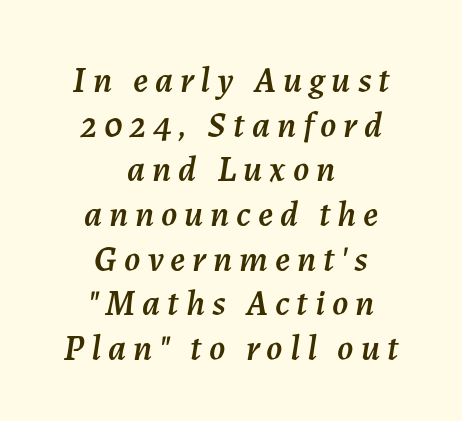
Q: Is the text italic (slanted)? A: Yes, it leans right by about 7 degrees.
Q: Is the text underlined? A: No.
Q: How is the paragraph aligned? A: Centered.
Q: Width (condensed, normal, or wide)? A: Normal.
Q: Stroke contrast? A: Medium.
Q: x-height? A: Medium.
Q: Monospaced? A: No.
